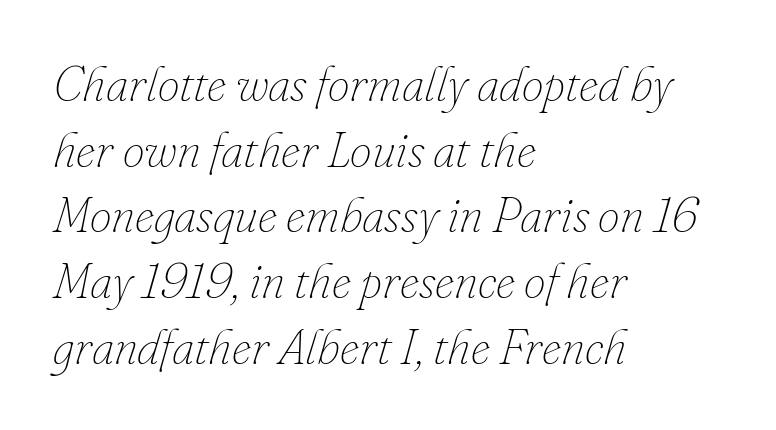
Q: Is the text bold? A: No.
Q: Is the text italic (slanted)? A: Yes, it leans right by about 16 degrees.
Q: Is the text underlined? A: No.
Q: How is the paragraph aligned? A: Left-aligned.
Q: Is the spacing between letters normal or unusually wide? A: Normal.
Q: Is the spacing between lines tight, normal or loose? A: Normal.
Q: Width (condensed, normal, or wide)? A: Normal.
Q: Stroke contrast? A: Low.
Q: x-height? A: Small.
Q: Monospaced? A: No.
